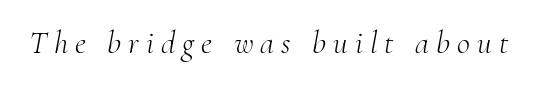
The image shows 32 px light serif type, italic (leaning right); set unusually wide letter spacing (+0.22 em), not underlined; medium stroke contrast and a small x-height.
